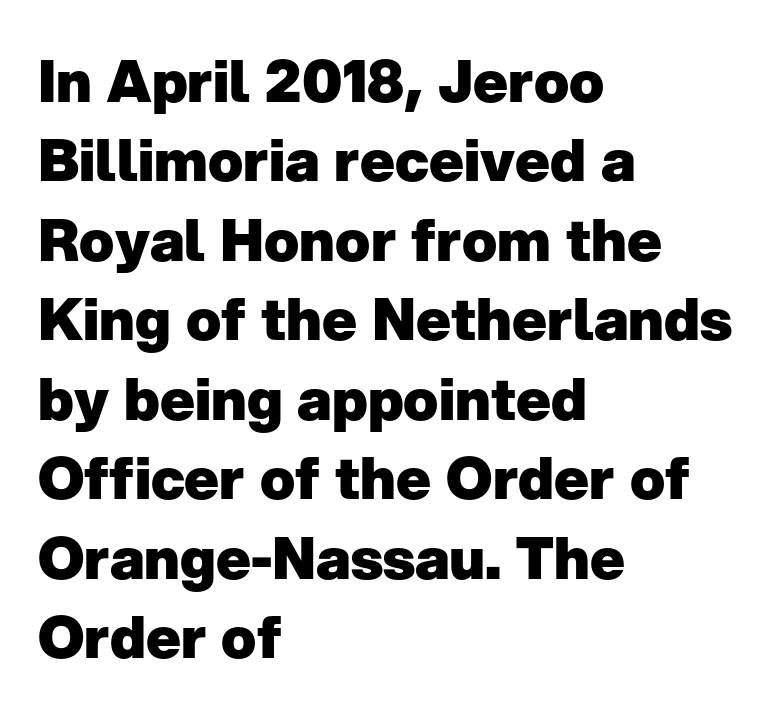
Q: Is the text bold? A: Yes.
Q: Is the text italic (slanted)? A: No, it is upright.
Q: Is the typeface a serif or a sans-serif typeface? A: Sans-serif.
Q: Is the text underlined? A: No.
Q: How is the paragraph aligned? A: Left-aligned.
Q: Is the spacing between letters normal or unusually wide? A: Normal.
Q: Is the spacing between lines tight, normal or loose? A: Normal.
Q: Width (condensed, normal, or wide)? A: Normal.
Q: Stroke contrast? A: Low.
Q: x-height? A: Medium.
Q: Monospaced? A: No.
